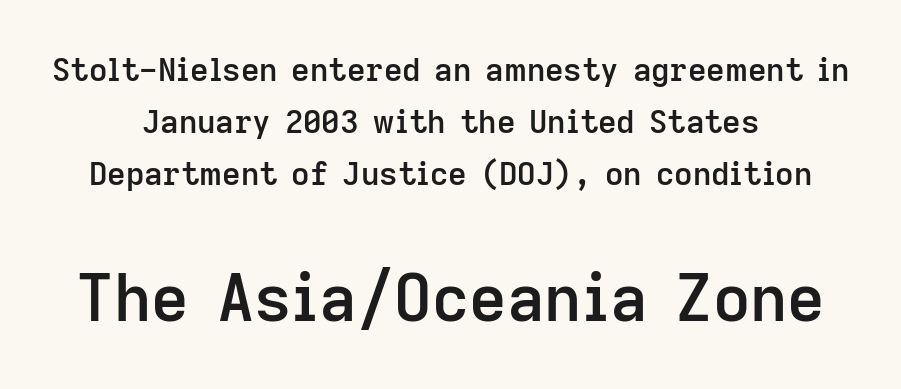
The image shows 65 px semibold sans-serif type, upright; set centered, normal line spacing (1.63x), normal letter spacing, not underlined; the second (bottom) block is 2.03x larger; low stroke contrast and a medium x-height.
